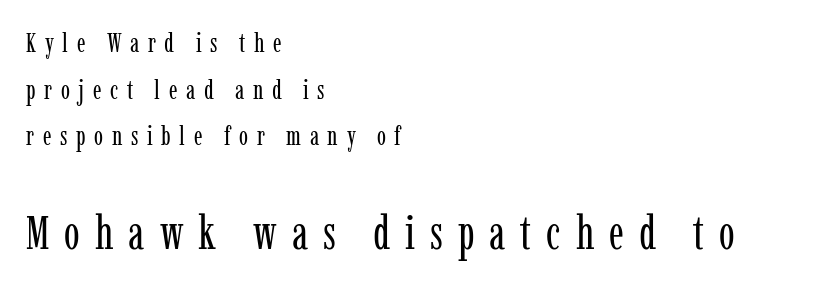
{"serif": "yes", "italic": "no", "bold": "no", "weight": "regular", "width": "condensed", "stroke_contrast": "low", "x_height": "medium", "monospaced": "no", "underline": "no", "align": "left", "line_spacing_ratio": 1.73, "letter_spacing": "wide", "letter_spacing_em": 0.32, "larger_block": "second", "size_ratio": 1.74, "glyph_px": 47}
